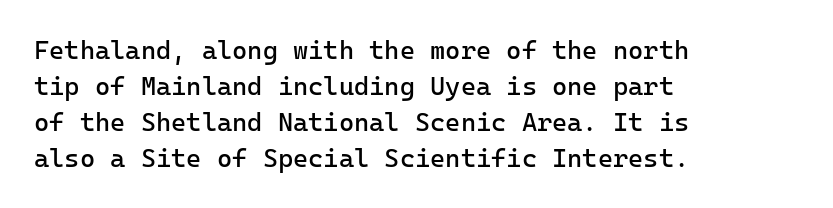
{"italic": "no", "bold": "no", "underline": "no", "align": "left", "line_spacing": "normal", "line_spacing_ratio": 1.38, "letter_spacing": "normal", "letter_spacing_em": 0.0, "glyph_px": 26}
